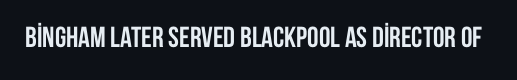
Q: Is the text bold? A: Yes.
Q: Is the text italic (slanted)? A: No, it is upright.
Q: Is the typeface a serif or a sans-serif typeface? A: Sans-serif.
Q: Is the text underlined? A: No.
Q: Is the spacing between letters normal or unusually wide? A: Normal.
Q: Width (condensed, normal, or wide)? A: Condensed.
Q: Stroke contrast? A: Low.
Q: x-height? A: Large.
Q: Monospaced? A: No.
